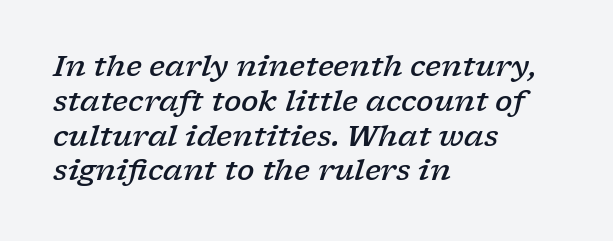
The image shows 29 px semibold, wide serif type, italic (leaning right); set left-aligned, line spacing 1.2x, normal letter spacing, not underlined; low stroke contrast and a medium x-height.
